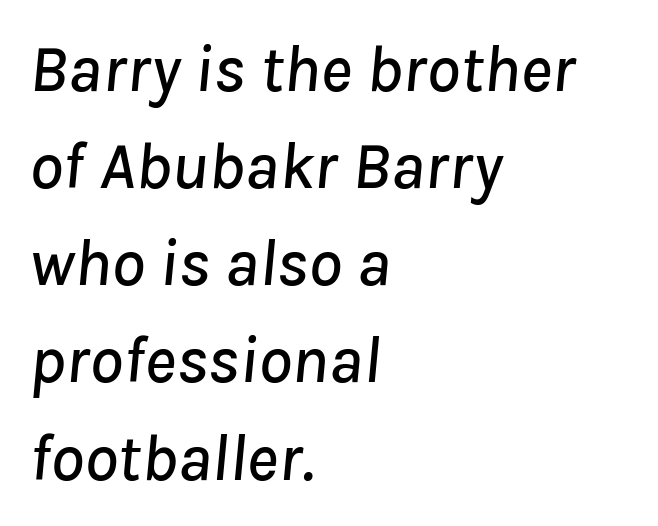
The image shows 67 px text type, italic (leaning right); set left-aligned, normal line spacing (1.45x), normal letter spacing, not underlined; low stroke contrast and a medium x-height.
